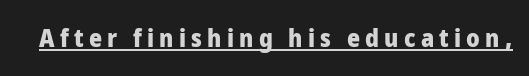
Q: Is the text bold? A: Yes.
Q: Is the text italic (slanted)? A: No, it is upright.
Q: Is the text underlined? A: Yes.
Q: Is the spacing between letters normal or unusually wide? A: Unusually wide.
